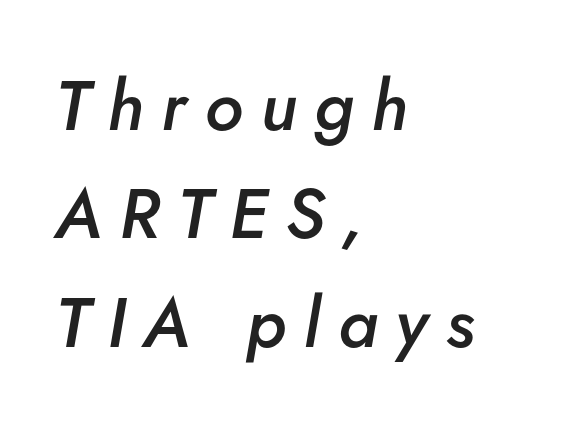
Q: Is the text bold? A: Semi-bold.
Q: Is the text italic (slanted)? A: Yes, it leans right by about 5 degrees.
Q: Is the text underlined? A: No.
Q: How is the paragraph aligned? A: Left-aligned.
Q: Is the spacing between letters normal or unusually wide? A: Unusually wide.
Q: Is the spacing between lines tight, normal or loose? A: Normal.
Q: Width (condensed, normal, or wide)? A: Normal.
Q: Stroke contrast? A: Low.
Q: x-height? A: Small.
Q: Monospaced? A: No.
